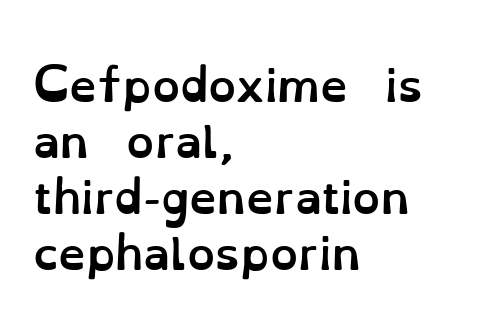
The image shows 44 px semibold type, upright; set left-aligned, normal line spacing (1.27x), normal letter spacing, not underlined; low stroke contrast and a small x-height.
